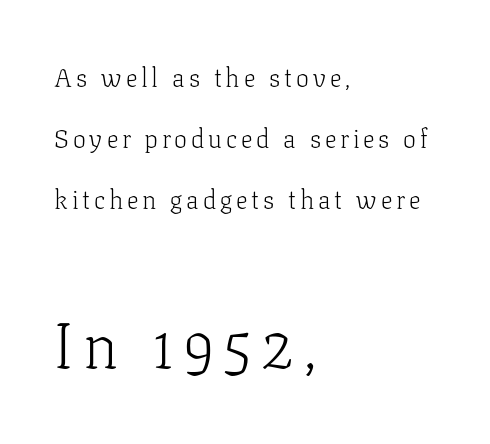
The image shows 64 px light serif type, upright; set left-aligned, loose line spacing (2.35x), not underlined; the second (bottom) block is 2.46x larger; low stroke contrast and a medium x-height.
